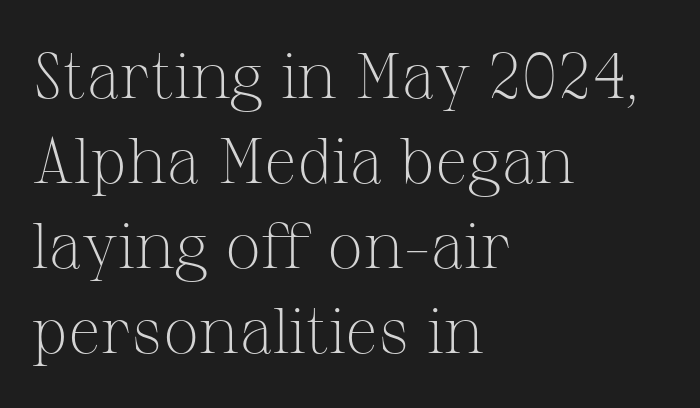
{"serif": "yes", "italic": "no", "bold": "no", "weight": "light", "width": "normal", "stroke_contrast": "medium", "x_height": "medium", "monospaced": "no", "underline": "no", "align": "left", "line_spacing": "normal", "line_spacing_ratio": 1.33, "letter_spacing": "normal", "letter_spacing_em": 0.0, "glyph_px": 64}
